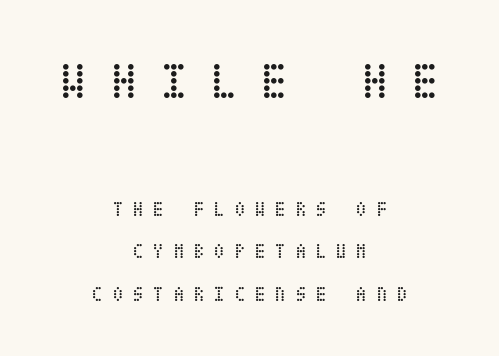
Q: Is the text bold? A: No.
Q: Is the text italic (slanted)? A: No, it is upright.
Q: Is the text underlined? A: No.
Q: How is the paragraph aligned? A: Centered.
Q: Is the spacing between letters normal or unusually wide? A: Unusually wide.
Q: Is the spacing between lines tight, normal or loose? A: Loose.
Q: Which block of text is set in a larger size, the first (top) or the second (bottom)? A: The first (top) one.
Q: Width (condensed, normal, or wide)? A: Condensed.
Q: Stroke contrast? A: Low.
Q: x-height? A: Large.
